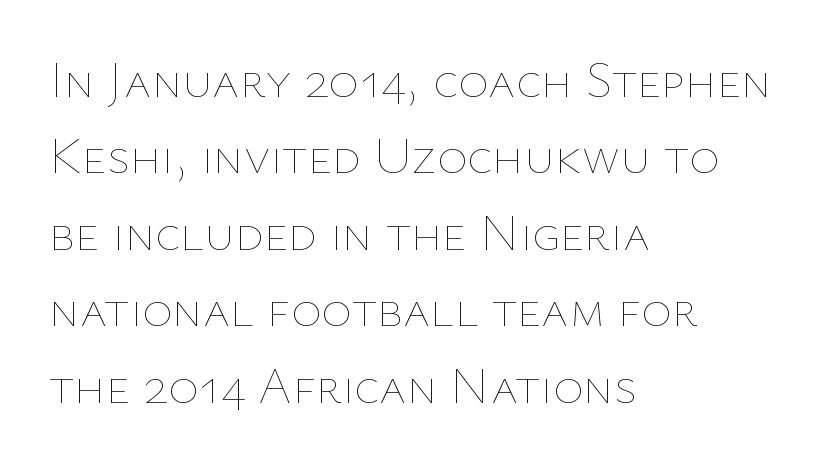
{"italic": "no", "bold": "no", "weight": "thin", "width": "normal", "stroke_contrast": "low", "x_height": "medium", "monospaced": "no", "underline": "no", "align": "left", "line_spacing": "normal", "line_spacing_ratio": 1.47, "letter_spacing": "normal", "letter_spacing_em": 0.0, "glyph_px": 52}
